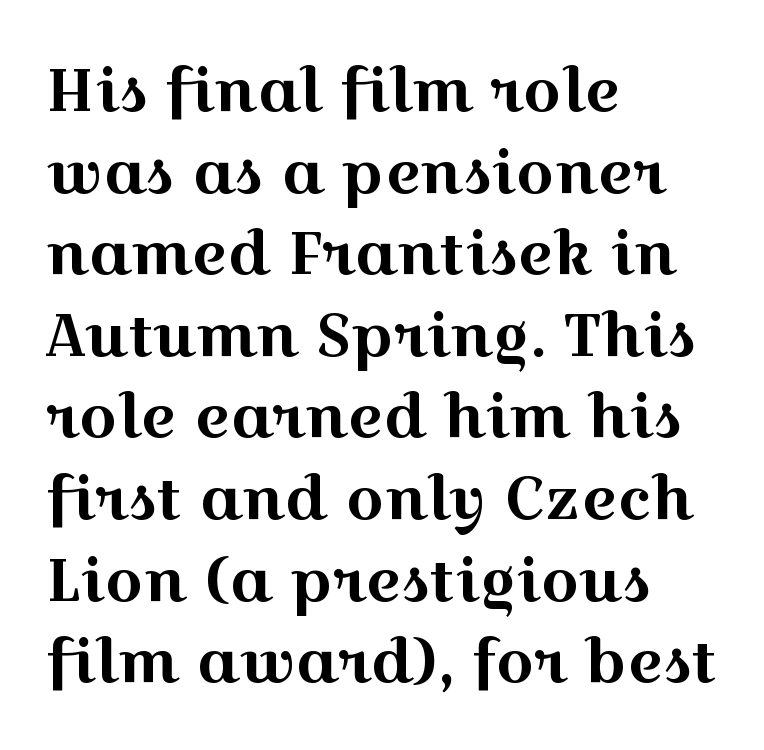
Regarding leading, the lines here are spaced in the standard way. Is this a fixed-width face? No — the glyphs have proportional, varying widths. This rendering features lettering with no underline. The letters stand upright; this is a roman face. Is this a sans? No — the strokes have serifs.
